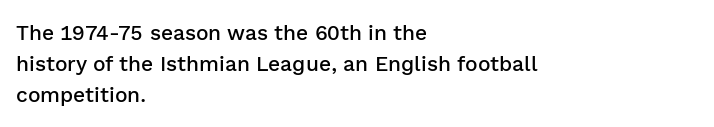
The image shows 21 px text type, upright; set left-aligned, normal line spacing (1.48x), normal letter spacing, not underlined.
